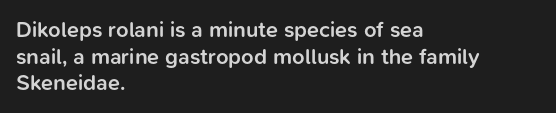
No word sits above an underline. The setting favours the left margin, as ordinary paragraphs usually do. This is the in-between weight designers call semibold or demi. This is the regular roman posture of the typeface. Observe the ordinary spacing: letters are neighbours, not strangers.
